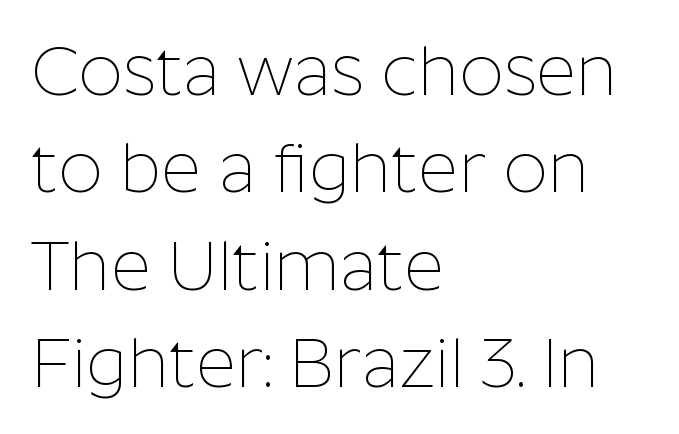
Notice how descenders clear the ascenders below comfortably — that's standard leading. Anything drawn beneath the words? Only blank space. Here the glyphs are tracked normally, forming tight word shapes. A quiet, ordinary-to-light weight characterises the typeface. The lines are quadded left.
